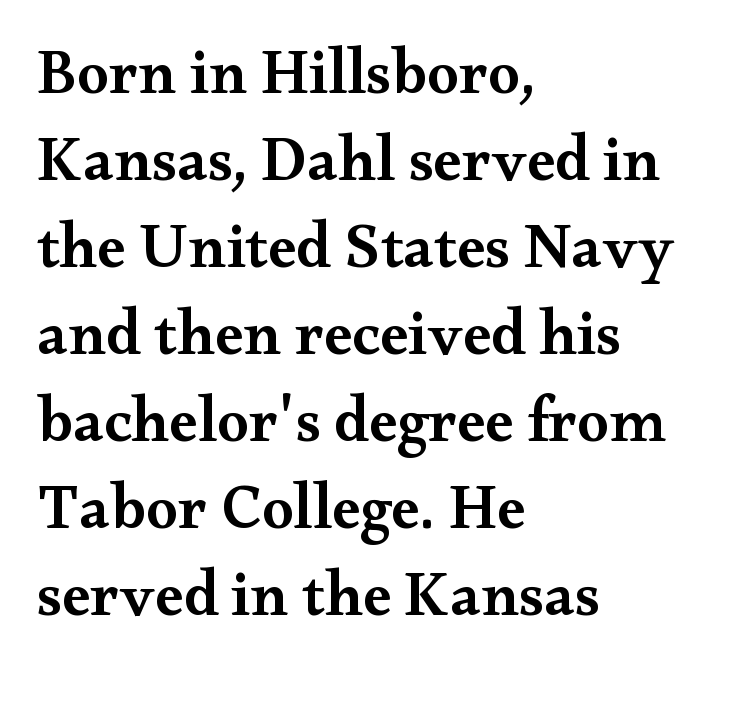
{"serif": "yes", "italic": "no", "bold": "semi", "weight": "semibold", "width": "wide", "stroke_contrast": "medium", "x_height": "small", "monospaced": "no", "underline": "no", "align": "left", "line_spacing": "normal", "line_spacing_ratio": 1.36, "letter_spacing": "normal", "letter_spacing_em": 0.0, "glyph_px": 64}
